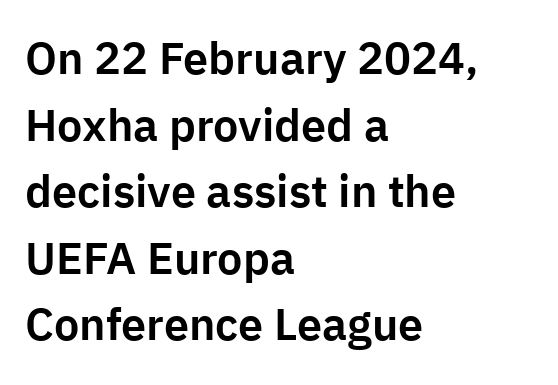
Spacing verdict: proportional, widths tailored to each character. Each word holds together tightly as a unit, with standard inter-letter gaps. Alignment: flush left. Font category for this specimen: sans-serif. Any mark beneath the type? The region is blank.
